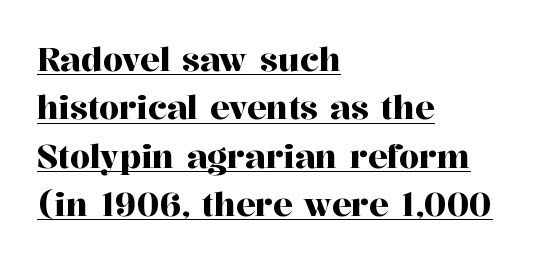
The image shows 32 px serif type, upright; set left-aligned, normal line spacing (1.51x), normal letter spacing, underlined; high stroke contrast and a medium x-height.
